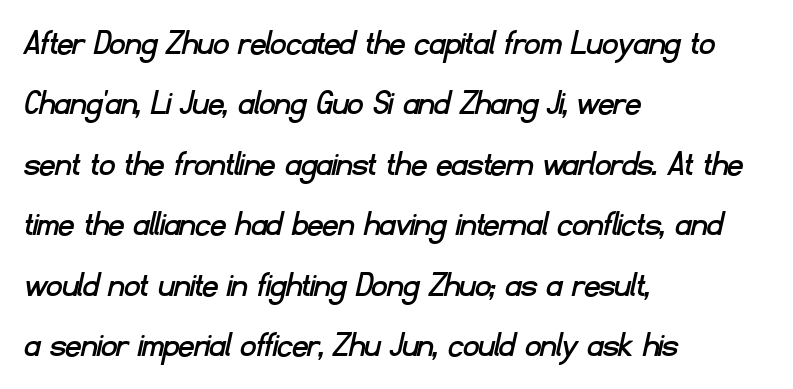
Spacing verdict: proportional, widths tailored to each character. One glance says typical: line gaps are just what's usual. You could call the tracking neutral — neither tight nor loose. Nothing sits at the stroke ends, so this counts as sans-serif. Is the block centered? No — it sits flush against the left margin. Unmarked baselines from the first word to the last.
